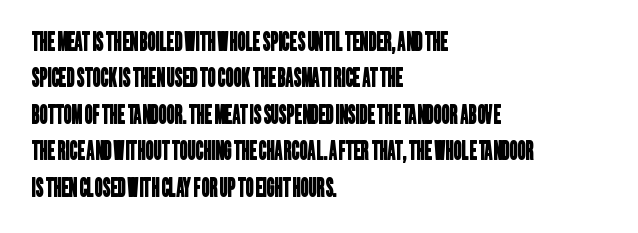
Q: Is the text underlined? A: No.
Q: How is the paragraph aligned? A: Left-aligned.
Q: Is the spacing between letters normal or unusually wide? A: Normal.
Q: Is the spacing between lines tight, normal or loose? A: Normal.
